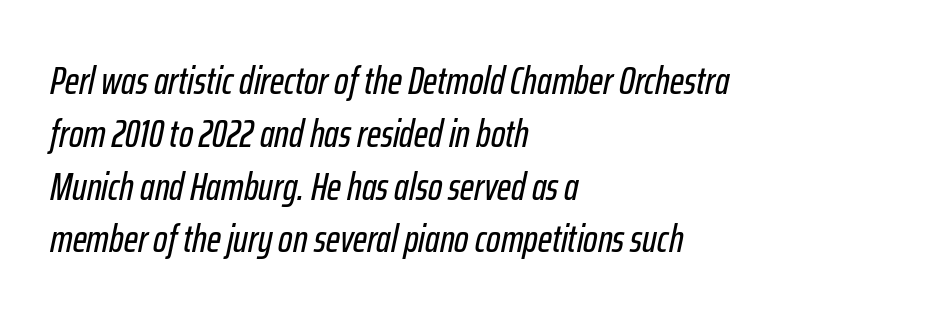
The image shows 38 px condensed type, italic (leaning right); set left-aligned, normal line spacing (1.39x), normal letter spacing, not underlined; low stroke contrast and a medium x-height.
